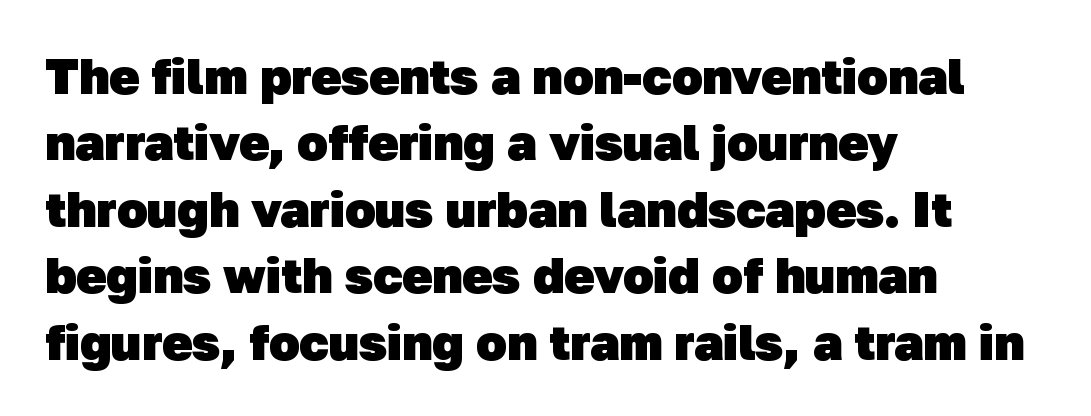
{"serif": "no", "bold": "yes", "weight": "heavy", "width": "normal", "stroke_contrast": "low", "x_height": "medium", "monospaced": "no", "underline": "no", "align": "left", "line_spacing": "normal", "line_spacing_ratio": 1.33, "letter_spacing": "normal", "letter_spacing_em": 0.0, "glyph_px": 50}
